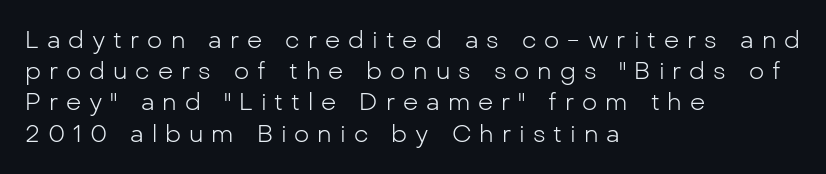
Q: Is the text bold? A: No.
Q: Is the text italic (slanted)? A: No, it is upright.
Q: Is the text underlined? A: No.
Q: How is the paragraph aligned? A: Left-aligned.
Q: Is the spacing between letters normal or unusually wide? A: Unusually wide.
Q: Is the spacing between lines tight, normal or loose? A: Normal.
